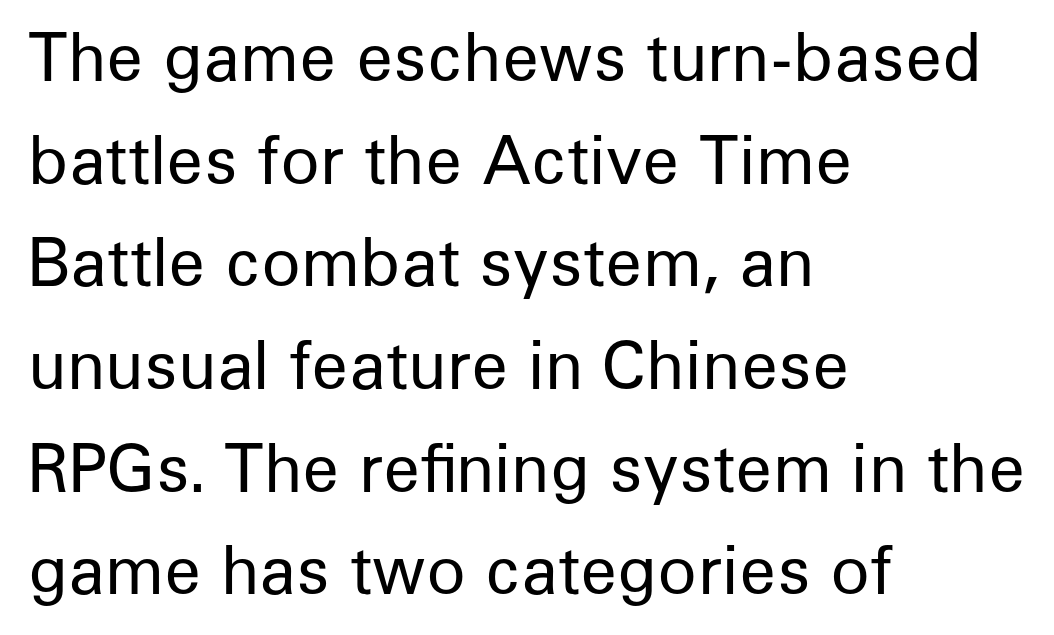
{"serif": "no", "italic": "no", "bold": "no", "weight": "regular", "width": "normal", "stroke_contrast": "low", "x_height": "medium", "monospaced": "no", "underline": "no", "align": "left", "line_spacing": "normal", "line_spacing_ratio": 1.58, "letter_spacing": "normal", "letter_spacing_em": 0.0, "glyph_px": 65}
